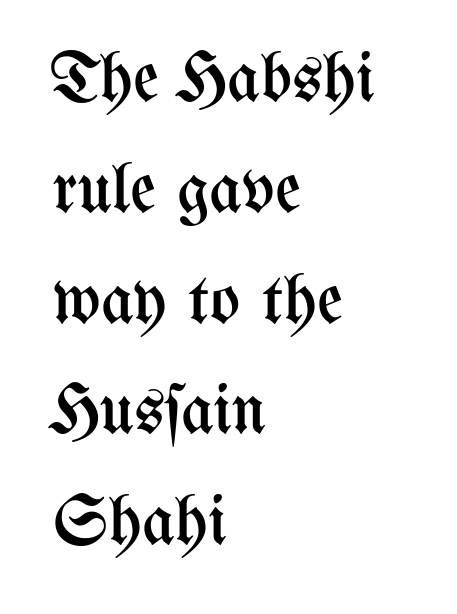
The image shows 71 px regular-weight, condensed type, upright; set left-aligned, normal line spacing (1.56x), normal letter spacing, not underlined; medium stroke contrast and a medium x-height.
